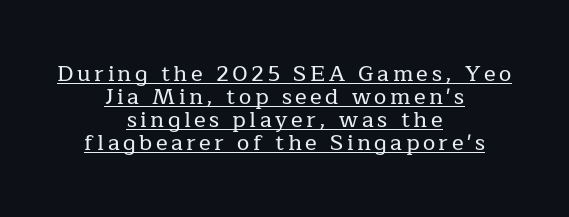
Q: Is the text italic (slanted)? A: No, it is upright.
Q: Is the text underlined? A: Yes.
Q: How is the paragraph aligned? A: Centered.
Q: Is the spacing between lines tight, normal or loose? A: Tight.
